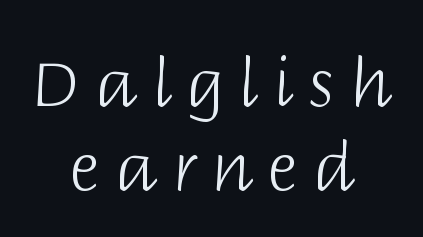
Nope, no serifs anywhere on these letters. Visually the block forms a symmetrical silhouette, jagged on both flanks. Honestly, the row spacing looks completely unremarkable. The passage shown is typed in a proportional face where columns would drift.
